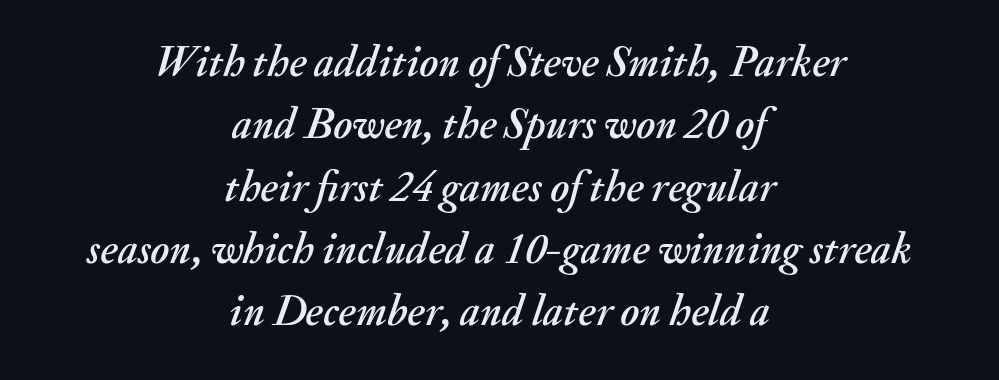
Nobody drew a line under any word here. Interline gaps are of average width in this sample. Looking at the ascenders, they clearly lean. Caption: standard tracking, unaltered.
